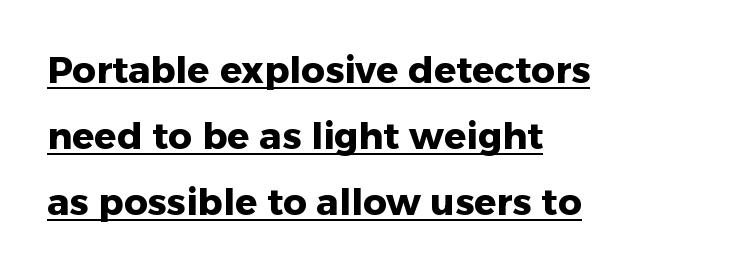
{"serif": "no", "italic": "no", "bold": "yes", "weight": "heavy", "width": "normal", "stroke_contrast": "low", "x_height": "medium", "monospaced": "no", "underline": "yes", "align": "left", "line_spacing_ratio": 1.78, "letter_spacing": "normal", "letter_spacing_em": 0.0, "glyph_px": 37}
